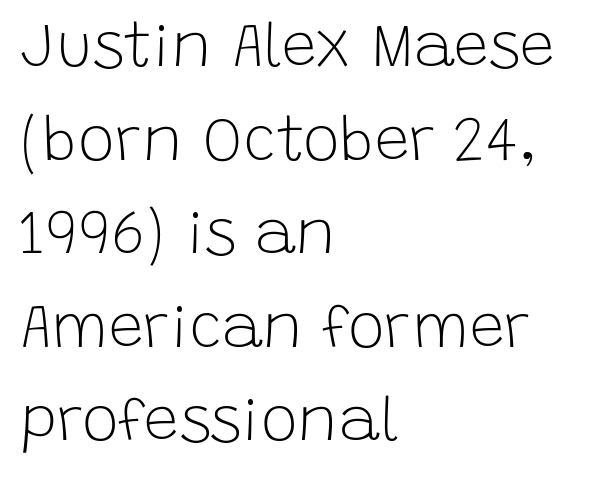
The image shows 62 px light sans-serif type, upright; set left-aligned, normal line spacing (1.51x), normal letter spacing, not underlined; low stroke contrast and a large x-height.
